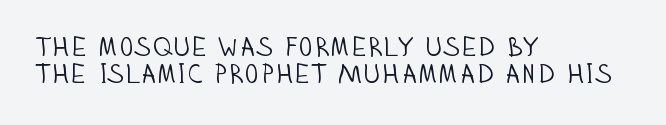
The image shows 27 px text type, upright; set left-aligned, tight line spacing (0.99x), normal letter spacing, not underlined.
